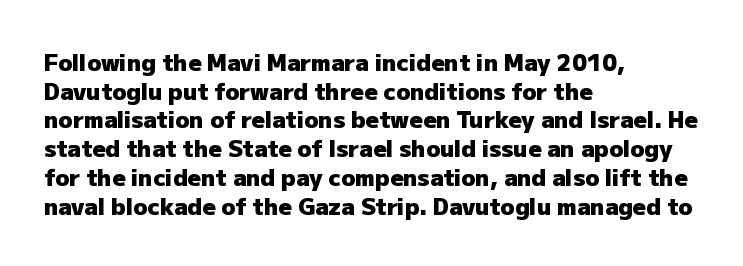
{"italic": "no", "bold": "yes", "underline": "no", "align": "left", "line_spacing": "normal", "line_spacing_ratio": 1.25, "letter_spacing": "normal", "letter_spacing_em": 0.0, "glyph_px": 23}
